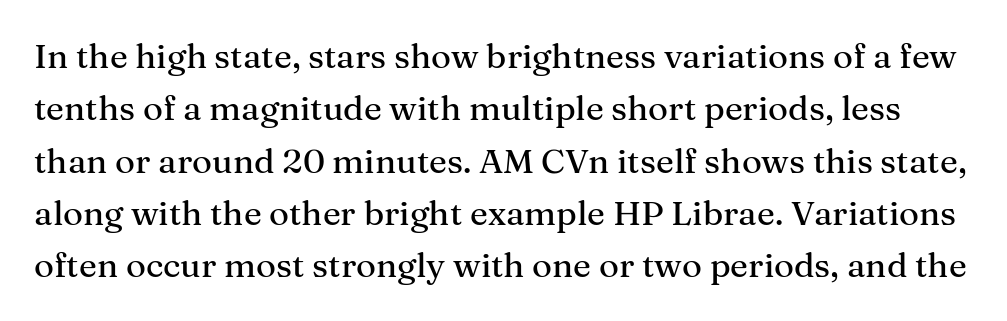
Summary of vertical rhythm: regular, with standard interline spacing. These lines are rendered in a variable-pitch font. Is there any slant? The stems are plumb. A typesetter would call this zero additional tracking. The type family on display is of the serif kind. Letters rest on an invisible, unmarked baseline.
